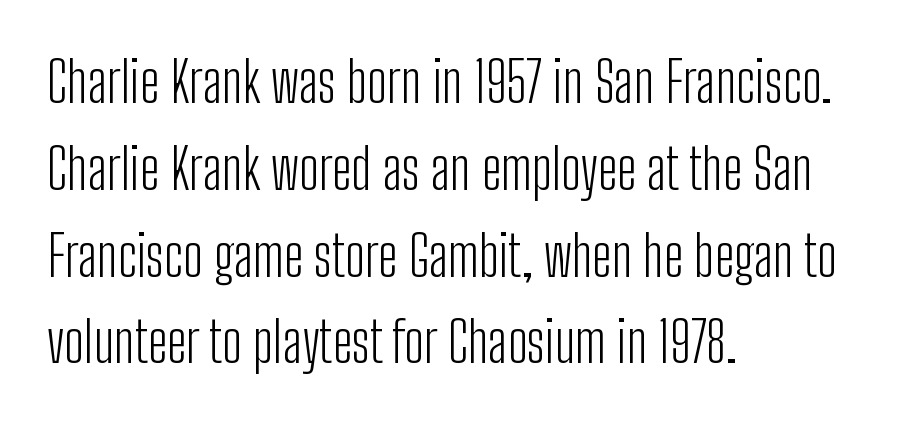
The image shows 56 px light, condensed sans-serif type, upright; set left-aligned, normal line spacing (1.55x), normal letter spacing, not underlined; low stroke contrast and a medium x-height.
